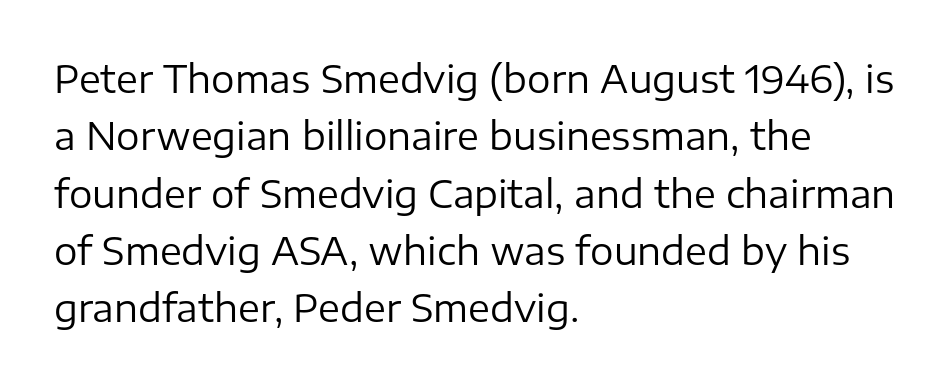
{"serif": "no", "italic": "no", "bold": "no", "weight": "regular", "width": "normal", "stroke_contrast": "low", "x_height": "medium", "monospaced": "no", "underline": "no", "align": "left", "line_spacing": "normal", "line_spacing_ratio": 1.55, "letter_spacing": "normal", "letter_spacing_em": 0.0, "glyph_px": 37}
